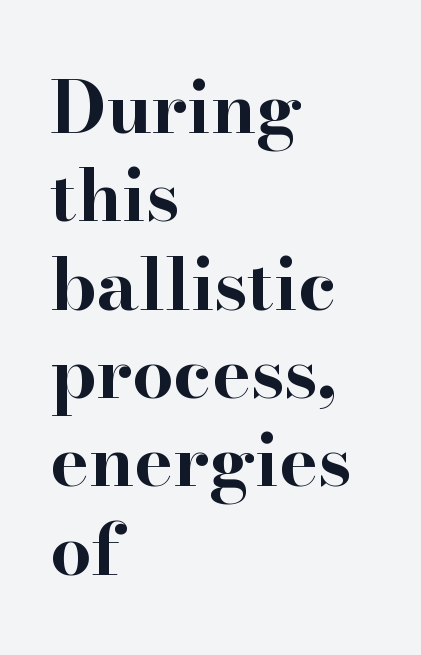
{"serif": "yes", "italic": "no", "bold": "yes", "weight": "bold", "width": "wide", "stroke_contrast": "high", "x_height": "small", "monospaced": "no", "underline": "no", "align": "left", "line_spacing_ratio": 1.21, "letter_spacing": "normal", "letter_spacing_em": 0.0, "glyph_px": 73}
